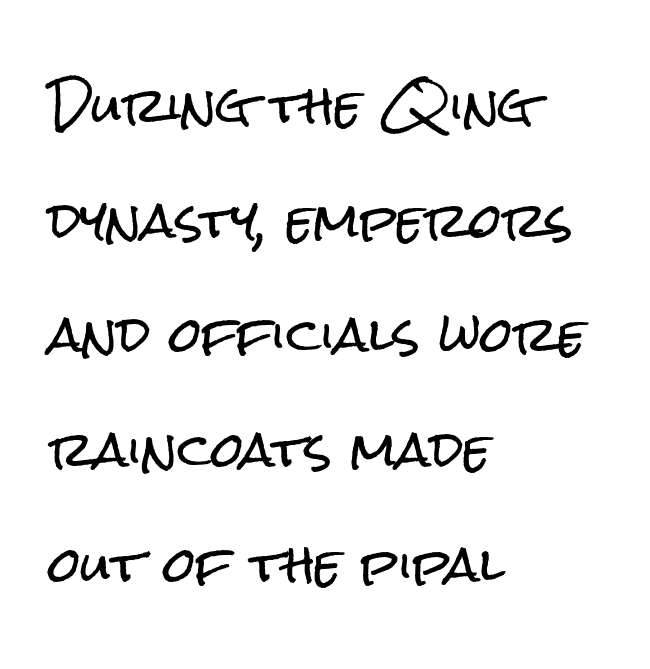
{"serif": "no", "italic": "no", "width": "condensed", "stroke_contrast": "low", "x_height": "medium", "monospaced": "no", "underline": "no", "align": "left", "line_spacing": "loose", "line_spacing_ratio": 2.44, "letter_spacing": "normal", "letter_spacing_em": 0.0, "glyph_px": 47}
